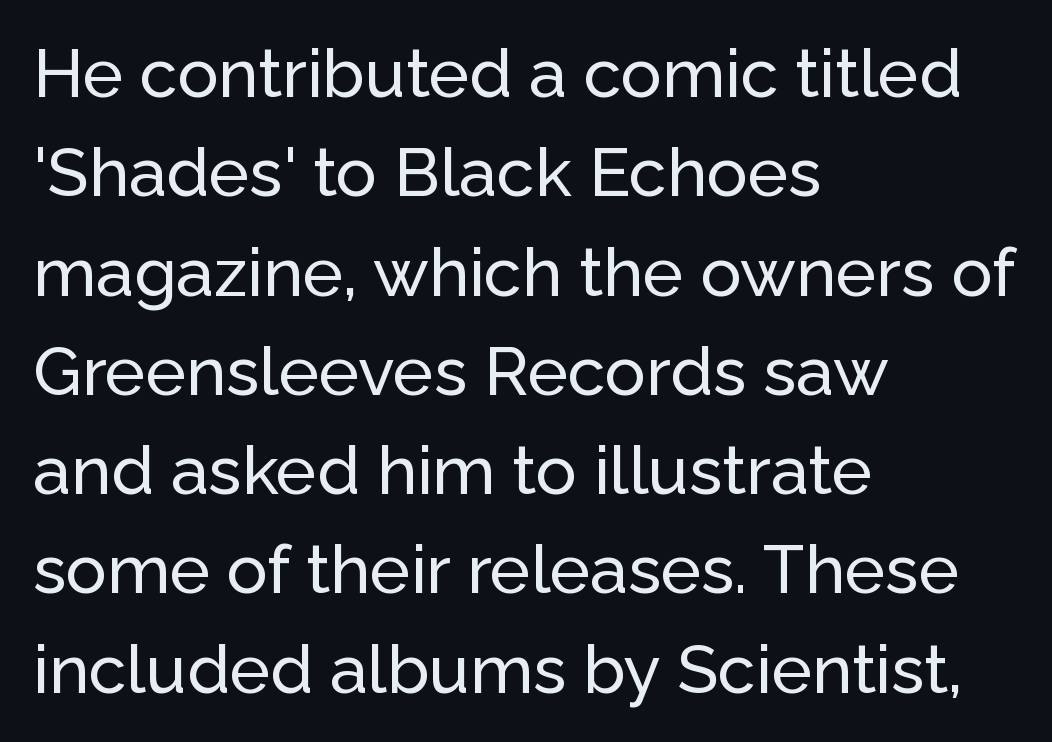
The image shows 68 px sans-serif type, upright; set left-aligned, normal line spacing (1.46x), normal letter spacing, not underlined; low stroke contrast and a medium x-height.
